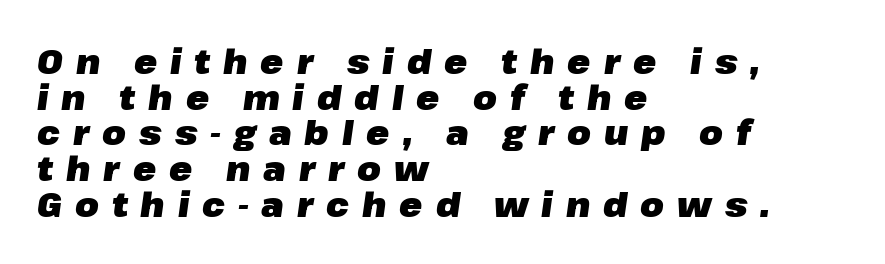
Q: Is the text bold? A: Yes.
Q: Is the text italic (slanted)? A: Yes, it leans right by about 8 degrees.
Q: Is the text underlined? A: No.
Q: How is the paragraph aligned? A: Left-aligned.
Q: Is the spacing between letters normal or unusually wide? A: Unusually wide.
Q: Is the spacing between lines tight, normal or loose? A: Tight.
Q: Width (condensed, normal, or wide)? A: Normal.
Q: Stroke contrast? A: Low.
Q: x-height? A: Medium.
Q: Monospaced? A: No.
